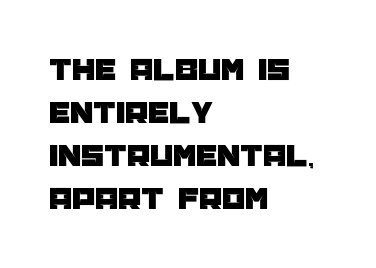
{"serif": "no", "italic": "no", "width": "normal", "stroke_contrast": "low", "x_height": "large", "monospaced": "no", "underline": "no", "align": "left", "line_spacing": "normal", "line_spacing_ratio": 1.3, "letter_spacing": "normal", "letter_spacing_em": 0.0, "glyph_px": 33}
